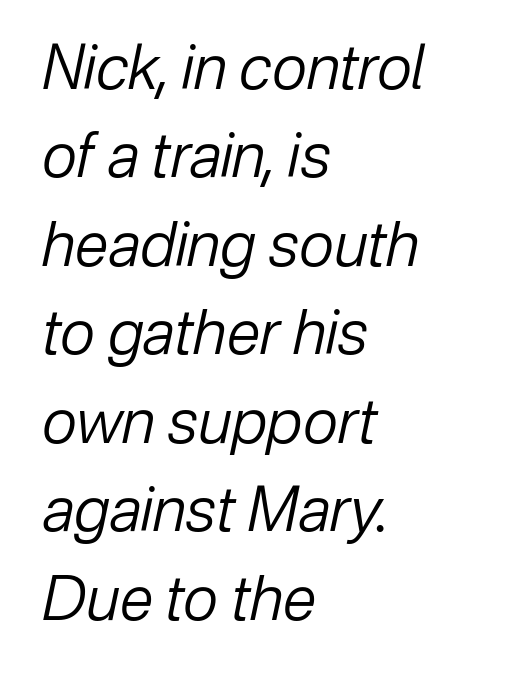
The image shows 61 px regular-weight type, italic (leaning right); set left-aligned, normal line spacing (1.45x), normal letter spacing, not underlined; low stroke contrast and a medium x-height.
